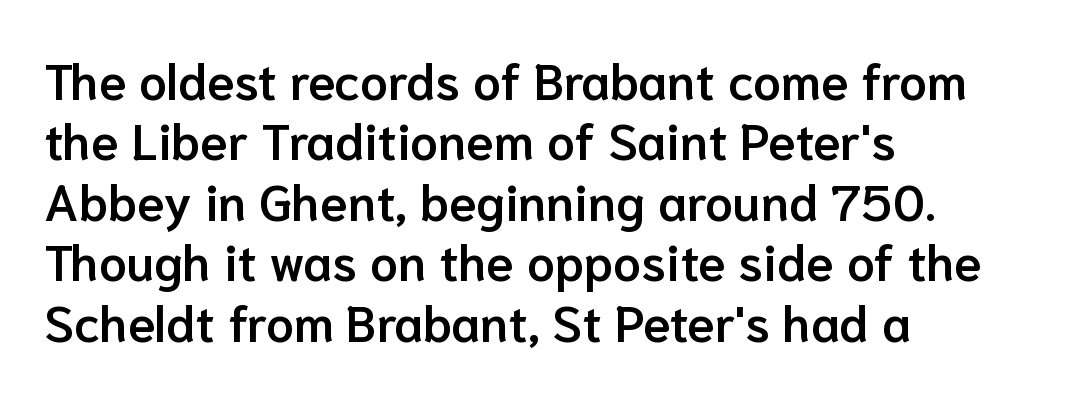
The image shows 50 px semibold sans-serif type, upright; set left-aligned, line spacing 1.21x, normal letter spacing, not underlined; low stroke contrast and a medium x-height.
